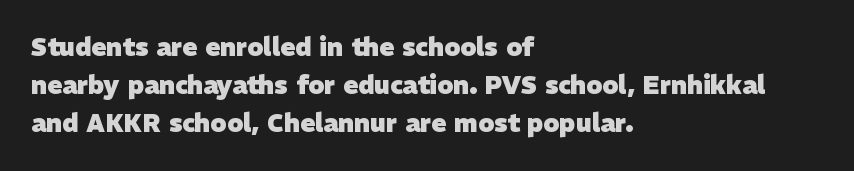
The image shows 25 px bold type; set left-aligned, normal line spacing (1.53x), normal letter spacing, not underlined.
